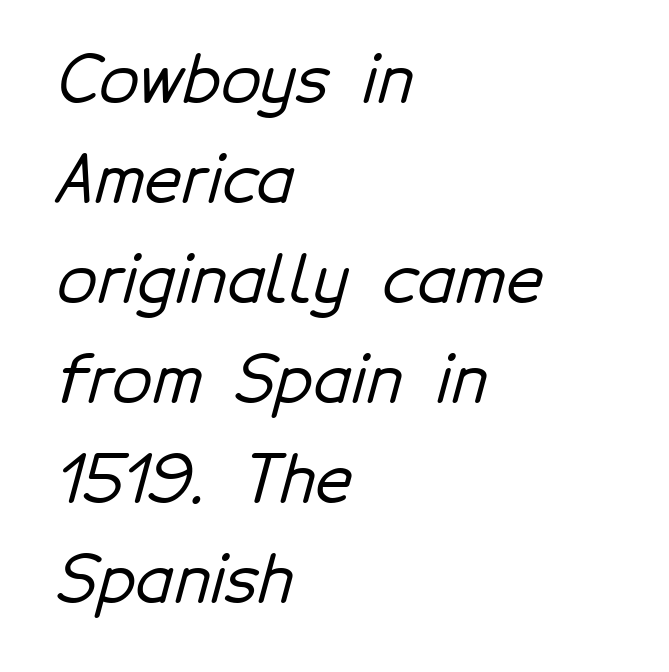
Q: Is the typeface a serif or a sans-serif typeface? A: Sans-serif.
Q: Is the text underlined? A: No.
Q: How is the paragraph aligned? A: Left-aligned.
Q: Is the spacing between letters normal or unusually wide? A: Normal.
Q: Is the spacing between lines tight, normal or loose? A: Normal.
Q: Width (condensed, normal, or wide)? A: Normal.
Q: Stroke contrast? A: Low.
Q: x-height? A: Medium.
Q: Monospaced? A: No.
